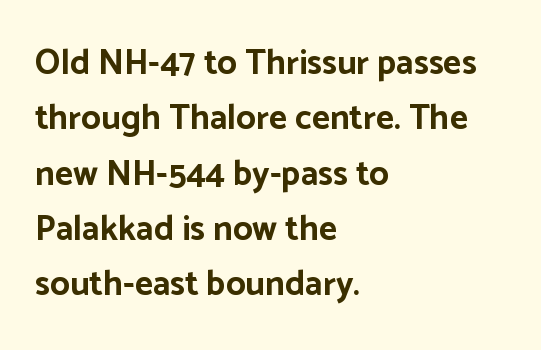
Q: Is the text bold? A: Yes.
Q: Is the text italic (slanted)? A: No, it is upright.
Q: Is the typeface a serif or a sans-serif typeface? A: Sans-serif.
Q: Is the text underlined? A: No.
Q: How is the paragraph aligned? A: Left-aligned.
Q: Is the spacing between letters normal or unusually wide? A: Normal.
Q: Is the spacing between lines tight, normal or loose? A: Normal.
Q: Width (condensed, normal, or wide)? A: Normal.
Q: Stroke contrast? A: Low.
Q: x-height? A: Medium.
Q: Monospaced? A: No.
